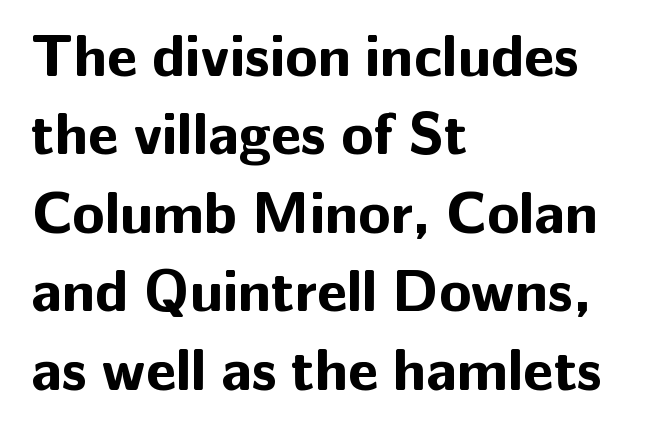
The image shows 59 px bold sans-serif type, upright; set left-aligned, normal line spacing (1.33x), normal letter spacing, not underlined; low stroke contrast and a medium x-height.
